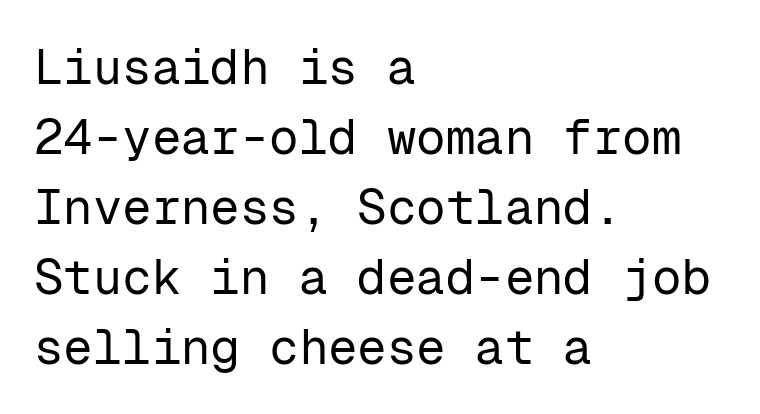
The image shows 49 px regular-weight sans-serif type, upright, monospaced; set left-aligned, normal line spacing (1.43x), normal letter spacing, not underlined; low stroke contrast and a medium x-height.
